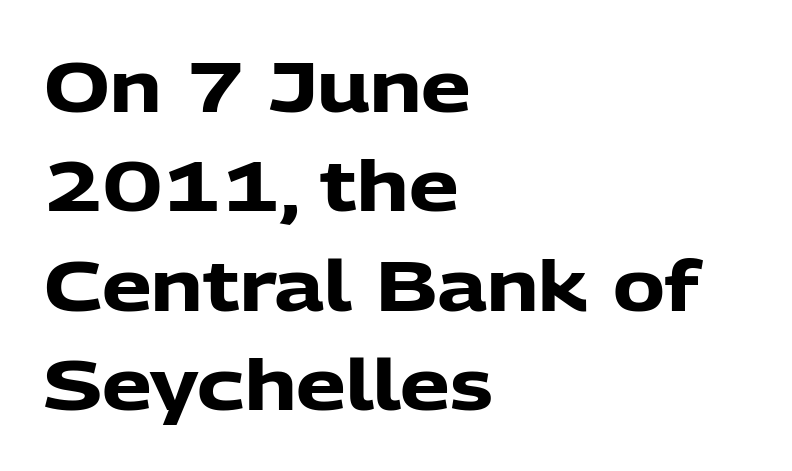
The image shows 70 px heavy sans-serif type, upright; set left-aligned, normal line spacing (1.42x), normal letter spacing, not underlined; low stroke contrast and a medium x-height.
